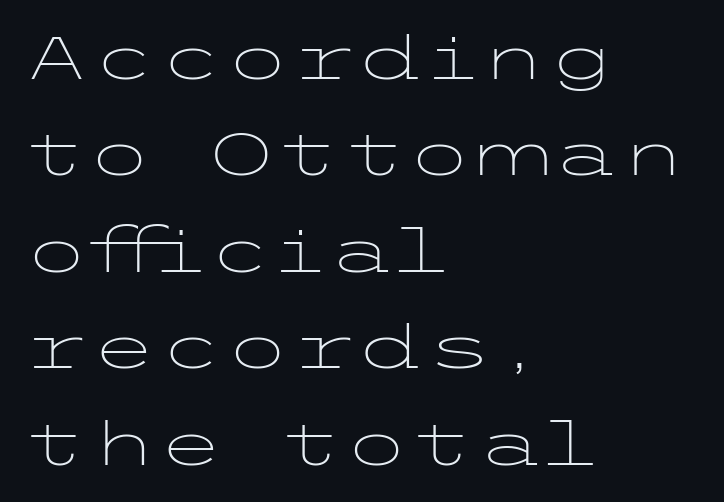
The image shows 61 px light, wide sans-serif type, upright; set left-aligned, normal line spacing (1.58x), normal letter spacing, not underlined; low stroke contrast and a medium x-height.
